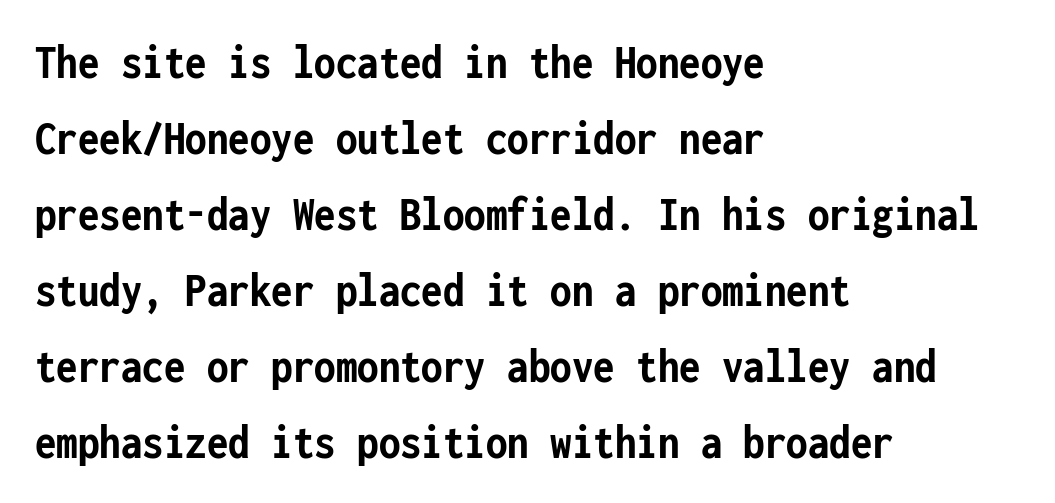
Q: Is the text bold? A: Yes.
Q: Is the text italic (slanted)? A: No, it is upright.
Q: Is the typeface a serif or a sans-serif typeface? A: Sans-serif.
Q: Is the text underlined? A: No.
Q: How is the paragraph aligned? A: Left-aligned.
Q: Is the spacing between letters normal or unusually wide? A: Normal.
Q: Is the spacing between lines tight, normal or loose? A: Normal.
Q: Width (condensed, normal, or wide)? A: Condensed.
Q: Stroke contrast? A: Low.
Q: x-height? A: Medium.
Q: Monospaced? A: Yes.
